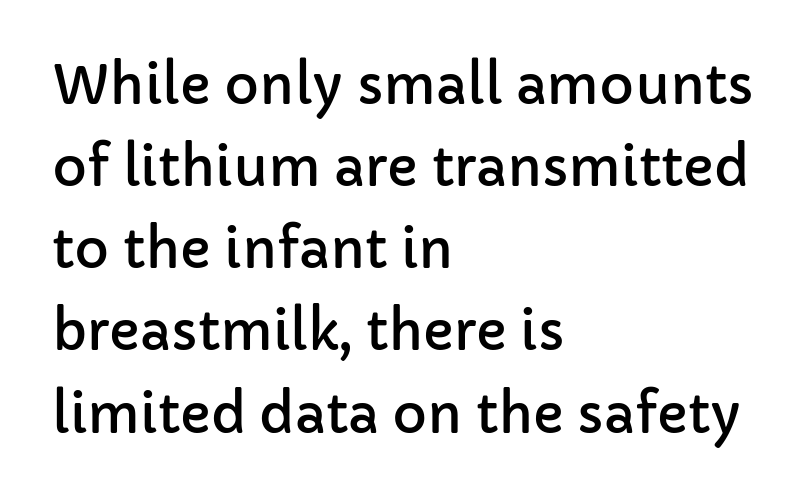
{"serif": "no", "italic": "no", "width": "normal", "stroke_contrast": "low", "x_height": "medium", "monospaced": "no", "underline": "no", "align": "left", "line_spacing": "normal", "line_spacing_ratio": 1.55, "letter_spacing": "normal", "letter_spacing_em": 0.0, "glyph_px": 53}
